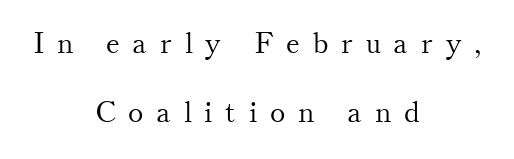
Q: Is the text bold? A: No.
Q: Is the text italic (slanted)? A: No, it is upright.
Q: Is the typeface a serif or a sans-serif typeface? A: Serif.
Q: Is the text underlined? A: No.
Q: How is the paragraph aligned? A: Centered.
Q: Is the spacing between letters normal or unusually wide? A: Unusually wide.
Q: Is the spacing between lines tight, normal or loose? A: Loose.
Q: Width (condensed, normal, or wide)? A: Normal.
Q: Stroke contrast? A: Medium.
Q: x-height? A: Small.
Q: Monospaced? A: No.
